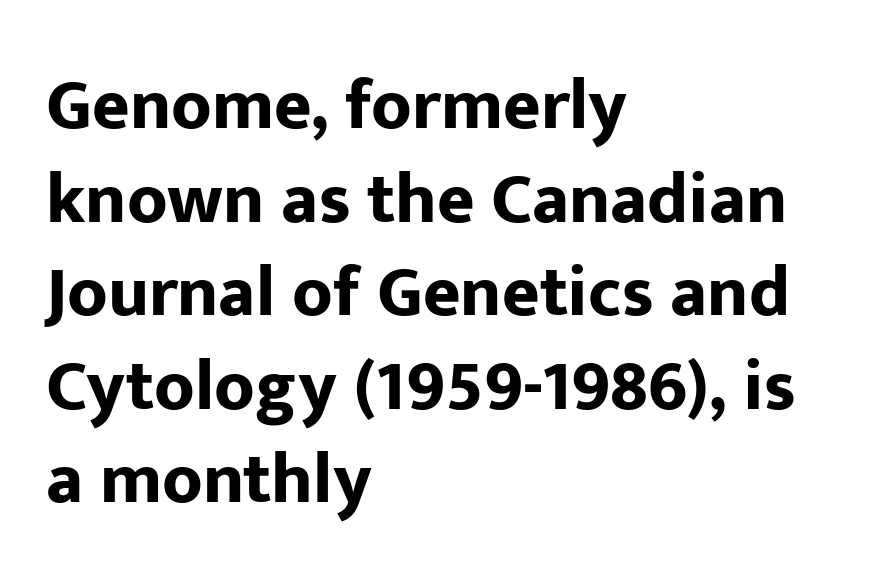
Upright lettering throughout. This rendering features lettering with no underline. Horizontal alignment here is leftward, the default for most running prose. This sample has the flowing, uneven cadence of proportional lettering. You can tell from the bare stems that sans-serif type was used. Typesetter's note: full bold, strokes at maximum text heaviness.
